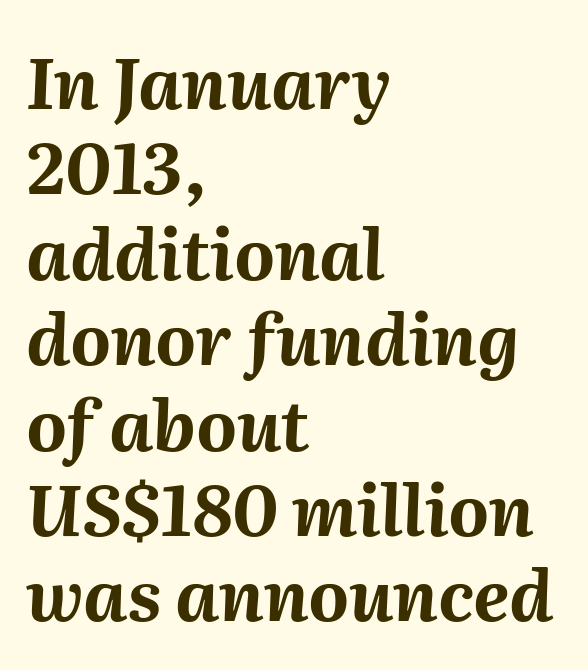
The horizontal fit of the characters is conventional and even. These lines are rendered in a variable-pitch font. The lines in this sample share a left origin and differ only in where they stop. The foot of each line stays bare and open. Is the type slanted? Yes — the strokes lean at a clear angle. Plenty of ink on the page — the face is bold.
